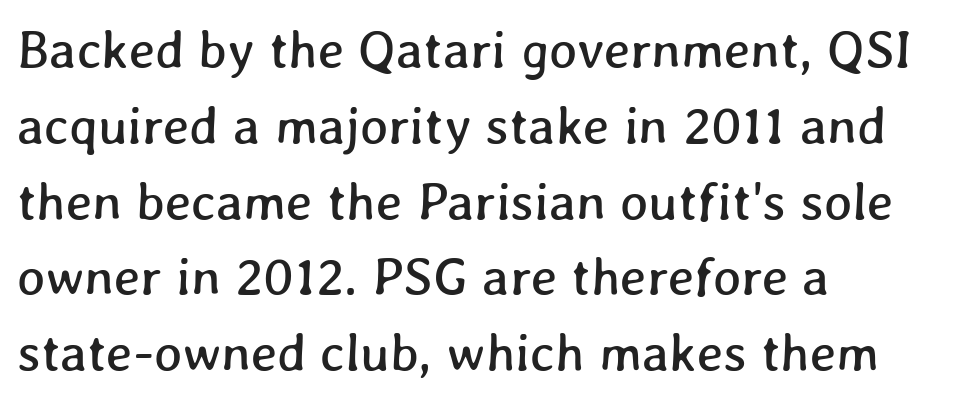
The image shows 53 px text type; set left-aligned, normal line spacing (1.43x), normal letter spacing, not underlined; low stroke contrast and a medium x-height.
